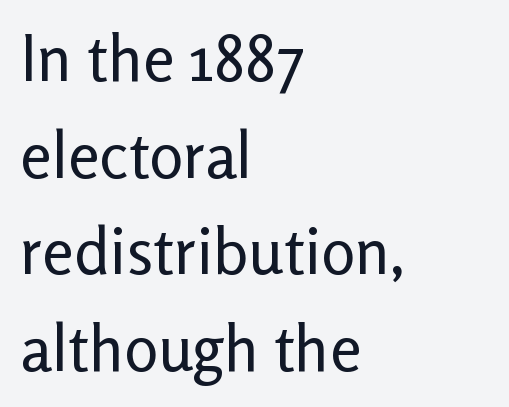
Q: Is the text bold? A: No.
Q: Is the text italic (slanted)? A: No, it is upright.
Q: Is the typeface a serif or a sans-serif typeface? A: Sans-serif.
Q: Is the text underlined? A: No.
Q: How is the paragraph aligned? A: Left-aligned.
Q: Is the spacing between letters normal or unusually wide? A: Normal.
Q: Is the spacing between lines tight, normal or loose? A: Normal.
Q: Width (condensed, normal, or wide)? A: Normal.
Q: Stroke contrast? A: Low.
Q: x-height? A: Medium.
Q: Monospaced? A: No.
